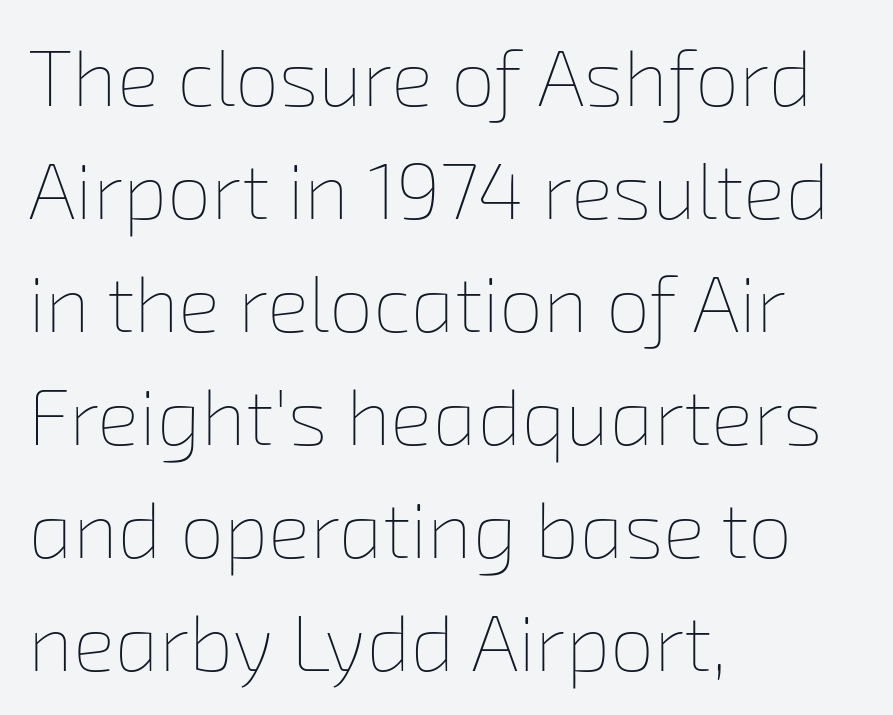
{"bold": "no", "weight": "thin", "width": "normal", "stroke_contrast": "low", "x_height": "medium", "monospaced": "no", "underline": "no", "align": "left", "line_spacing": "normal", "line_spacing_ratio": 1.43, "letter_spacing": "normal", "letter_spacing_em": 0.0, "glyph_px": 79}
